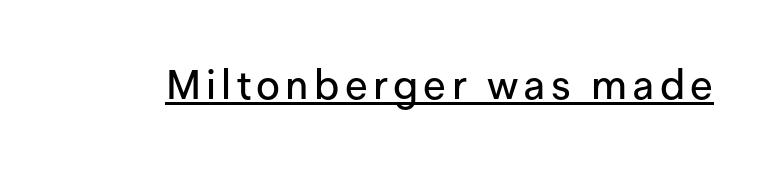
The image shows 41 px sans-serif type, upright; set underlined; low stroke contrast and a medium x-height.
